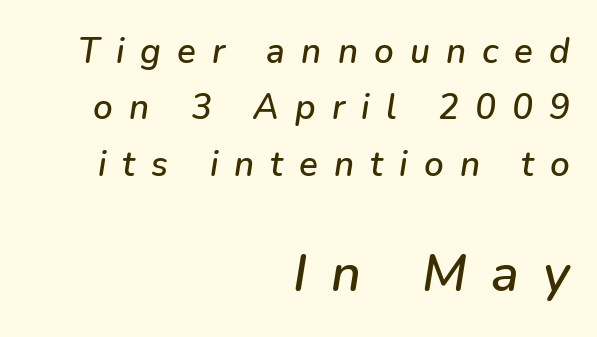
The image shows 52 px text type, italic (leaning right); set right-aligned, normal line spacing (1.61x), unusually wide letter spacing (+0.46 em), not underlined; the second (bottom) block is 1.49x larger; low stroke contrast and a medium x-height.
